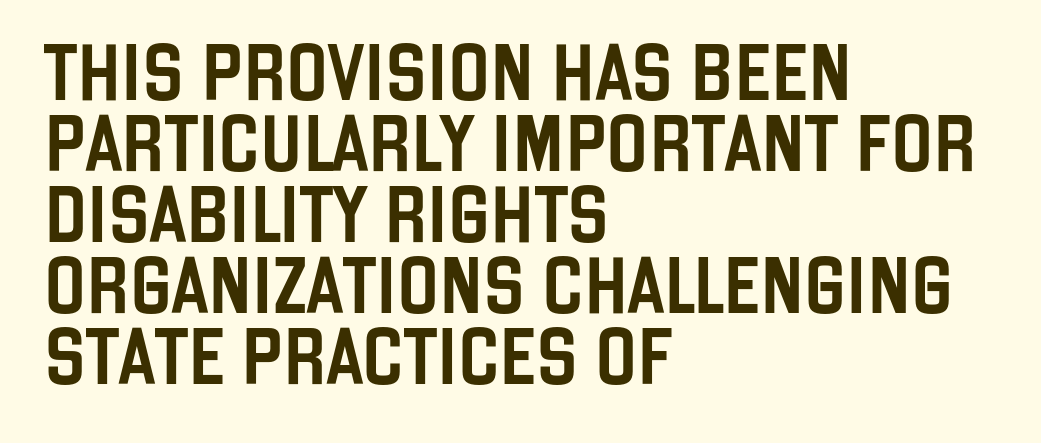
Stroke terminals: plain, sans-serif. Teacher's note: observe the even left margin — that is flush-left alignment. The type is set solid horizontally, with unmodified tracking. Posture: straight, roman, zero tilt. Each letter keeps its own natural width here, so spacing adapts to shape.
